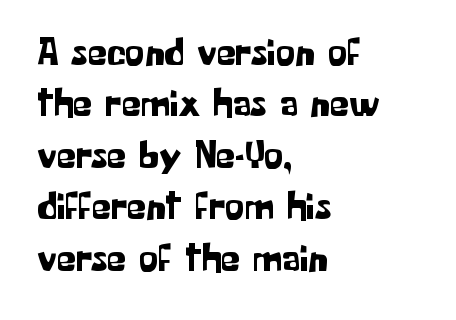
Q: Is the text italic (slanted)? A: No, it is upright.
Q: Is the typeface a serif or a sans-serif typeface? A: Sans-serif.
Q: Is the text underlined? A: No.
Q: How is the paragraph aligned? A: Left-aligned.
Q: Is the spacing between letters normal or unusually wide? A: Normal.
Q: Is the spacing between lines tight, normal or loose? A: Normal.
Q: Width (condensed, normal, or wide)? A: Normal.
Q: Stroke contrast? A: Low.
Q: x-height? A: Medium.
Q: Monospaced? A: No.
